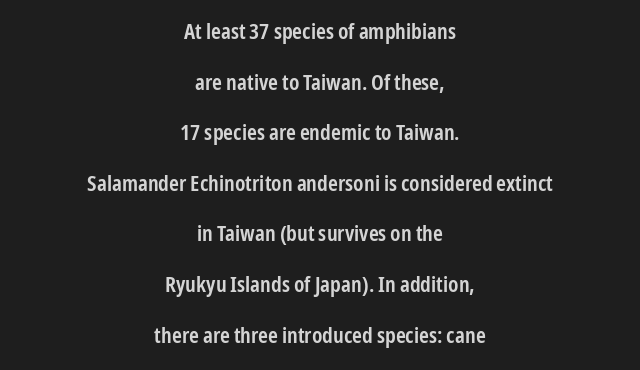
The letters stand straight up with perfectly vertical stems. I'd describe the lettering as semibold — firm but not a full bold. Successive baselines arrive slowly, with a big drop between each. The line texture is even and compact thanks to regular tracking.
